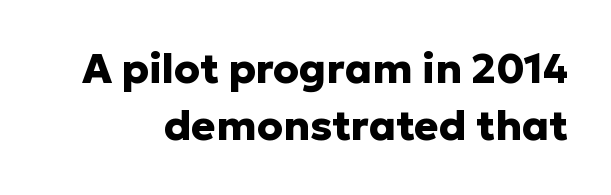
The image shows 41 px heavy sans-serif type, upright; set normal line spacing (1.39x), normal letter spacing, not underlined; low stroke contrast and a medium x-height.
